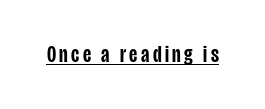
{"italic": "no", "bold": "semi", "underline": "yes", "glyph_px": 23}
